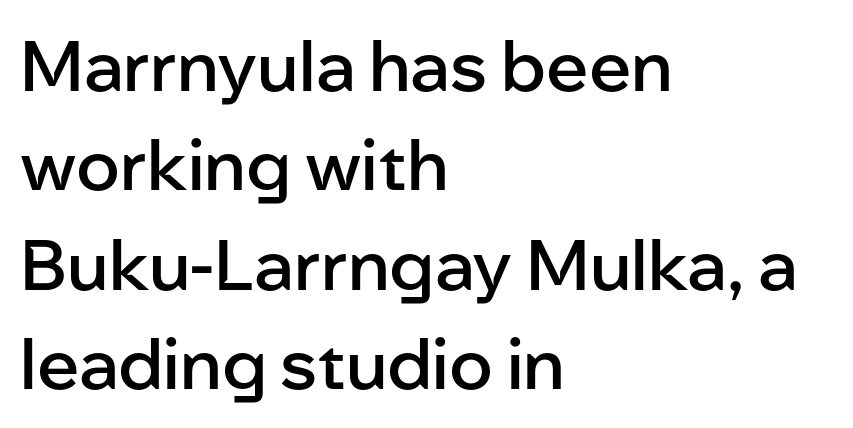
Q: Is the text bold? A: Semi-bold.
Q: Is the text italic (slanted)? A: No, it is upright.
Q: Is the typeface a serif or a sans-serif typeface? A: Sans-serif.
Q: Is the text underlined? A: No.
Q: How is the paragraph aligned? A: Left-aligned.
Q: Is the spacing between letters normal or unusually wide? A: Normal.
Q: Is the spacing between lines tight, normal or loose? A: Normal.
Q: Width (condensed, normal, or wide)? A: Normal.
Q: Stroke contrast? A: Low.
Q: x-height? A: Medium.
Q: Monospaced? A: No.
